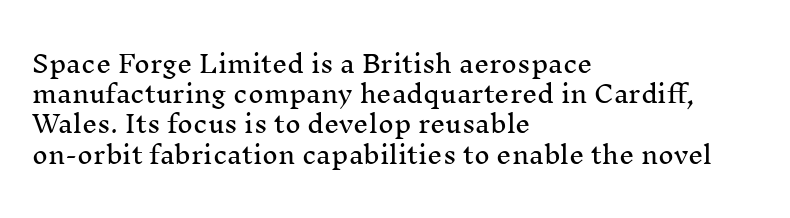
Q: Is the text italic (slanted)? A: No, it is upright.
Q: Is the text underlined? A: No.
Q: How is the paragraph aligned? A: Left-aligned.
Q: Is the spacing between letters normal or unusually wide? A: Normal.
Q: Is the spacing between lines tight, normal or loose? A: Normal.
